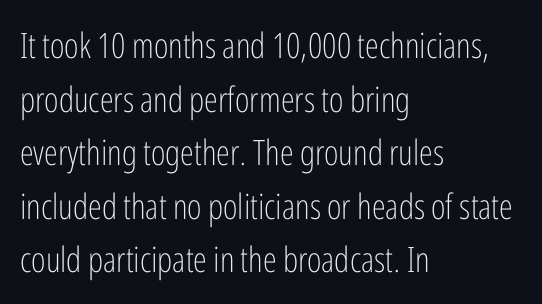
The image shows 35 px light, condensed sans-serif type, upright; set left-aligned, normal line spacing (1.53x), normal letter spacing, not underlined; low stroke contrast and a medium x-height.
